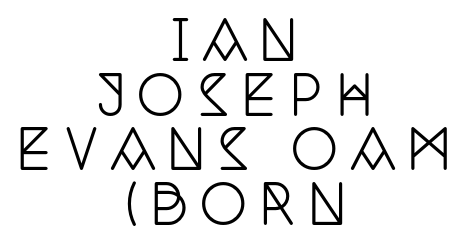
Q: Is the text italic (slanted)? A: No, it is upright.
Q: Is the typeface a serif or a sans-serif typeface? A: Serif.
Q: Is the text underlined? A: No.
Q: How is the paragraph aligned? A: Centered.
Q: Is the spacing between letters normal or unusually wide? A: Unusually wide.
Q: Is the spacing between lines tight, normal or loose? A: Tight.
Q: Width (condensed, normal, or wide)? A: Condensed.
Q: Stroke contrast? A: Low.
Q: x-height? A: Large.
Q: Monospaced? A: No.
